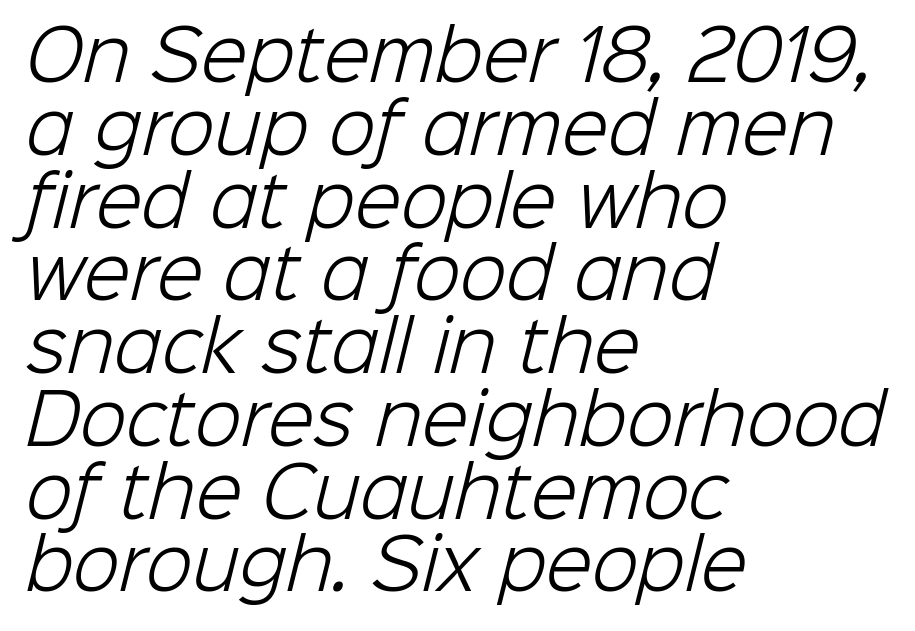
{"serif": "no", "bold": "no", "weight": "light", "width": "normal", "stroke_contrast": "low", "x_height": "medium", "monospaced": "no", "underline": "no", "align": "left", "line_spacing": "tight", "line_spacing_ratio": 1.07, "letter_spacing": "normal", "letter_spacing_em": 0.0, "glyph_px": 68}
